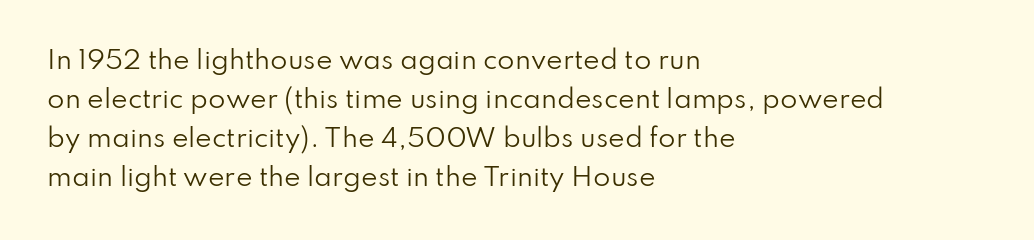
The space between consecutive lines is moderate. In terms of letterspacing, this is plain default setting. This rendering features lettering with no underline. Is the stroke heavy? The answer is a plain regular-or-lighter.
